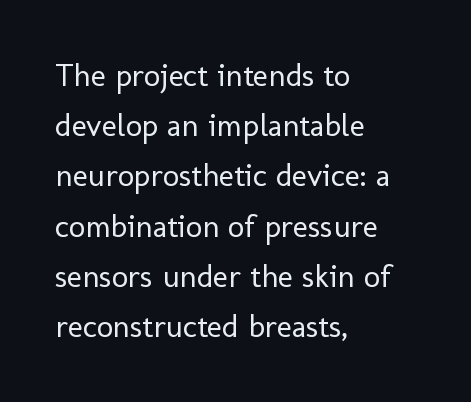
Q: Is the text bold? A: No.
Q: Is the text italic (slanted)? A: No, it is upright.
Q: Is the typeface a serif or a sans-serif typeface? A: Sans-serif.
Q: Is the text underlined? A: No.
Q: How is the paragraph aligned? A: Left-aligned.
Q: Is the spacing between letters normal or unusually wide? A: Normal.
Q: Is the spacing between lines tight, normal or loose? A: Normal.
Q: Width (condensed, normal, or wide)? A: Normal.
Q: Stroke contrast? A: Low.
Q: x-height? A: Medium.
Q: Monospaced? A: No.
